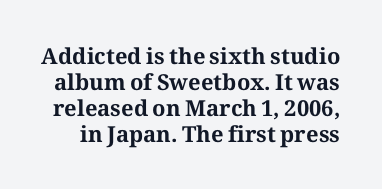
Style check: upright. Plain, unruled lines of type. A dark, heavy texture on the line: the type is bold. The gaps between neighbouring characters are ordinary and unremarkable.
